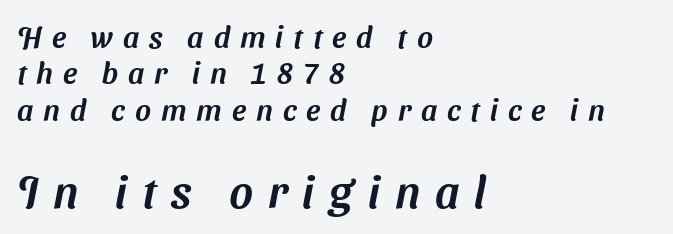
The image shows 45 px sans-serif type; set left-aligned, line spacing 1.21x, unusually wide letter spacing (+0.33 em), not underlined; the second (bottom) block is 1.5x larger; medium stroke contrast and a medium x-height.
